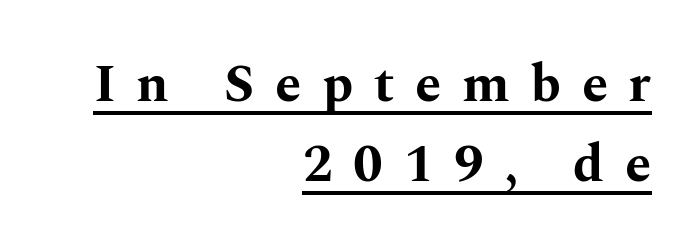
The paragraph has a hard right edge and a soft left edge. The tracking reads as deliberately expanded to a designer's eye. The rendering uses natural spacing where letterforms have individual widths. Serifs: yes, visible at the terminals of the letterforms.
